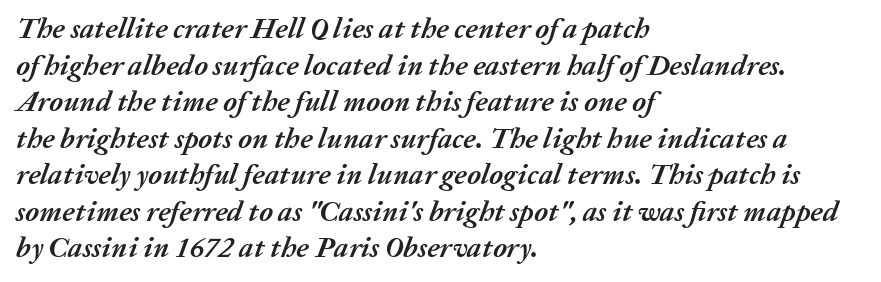
These words are printed bold, with thick strokes throughout. Type without underlining. Baseline-to-baseline distance is the conventional proportion of letter height. The text carries the slant typical of an italic or oblique font. Here the designer chose a conventional face with non-uniform glyph widths. Notice how the passage keeps a crisp vertical edge on the left only.
